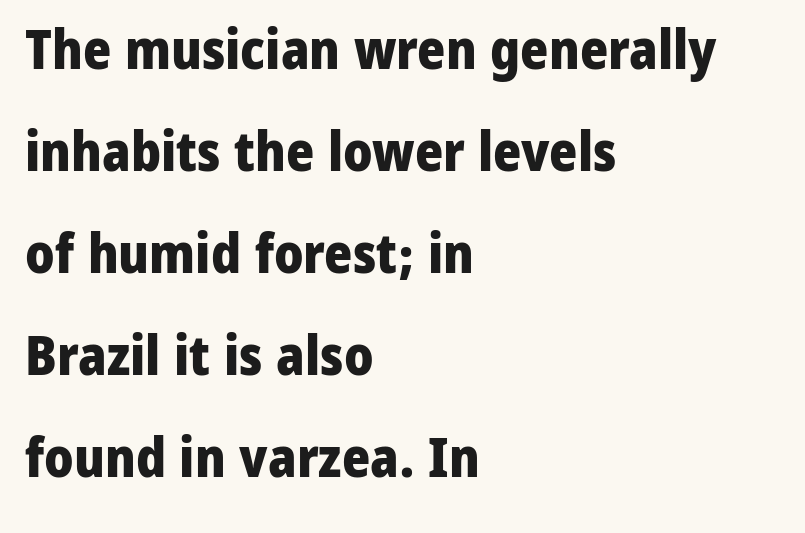
Posture: vertical. Does the weight exceed regular? Yes, all the way to bold. The letters advance in unequal steps, a hallmark of proportional type. Decoration check: the copy has no underline. Caption: standard tracking, unaltered. Left-aligned paragraph, ragged on the right.
